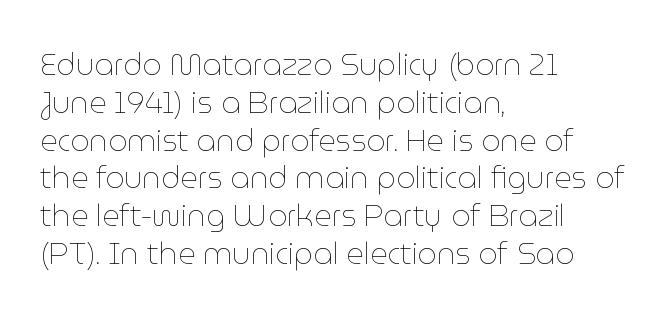
Q: Is the text bold? A: No.
Q: Is the text italic (slanted)? A: No, it is upright.
Q: Is the text underlined? A: No.
Q: How is the paragraph aligned? A: Left-aligned.
Q: Is the spacing between letters normal or unusually wide? A: Normal.
Q: Is the spacing between lines tight, normal or loose? A: Normal.
Q: Width (condensed, normal, or wide)? A: Normal.
Q: Stroke contrast? A: Low.
Q: x-height? A: Medium.
Q: Monospaced? A: No.
